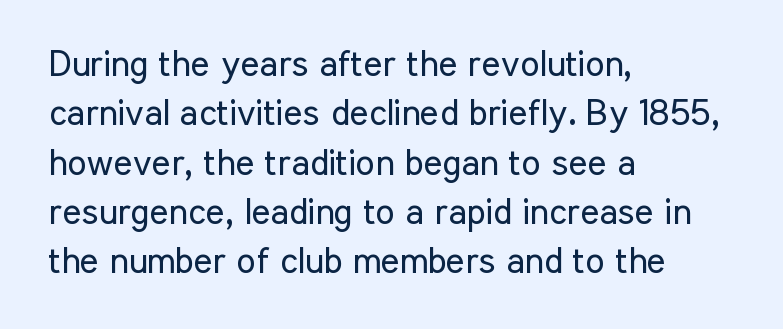
The glyphs in this specimen are sans serif. The gaps between neighbouring characters are ordinary and unremarkable. Ordinary non-slanted type is in use. All the whitespace from short lines collects on the right. Caption: face not bold, strokes unweighted. Successive baselines arrive at the customary interval.
